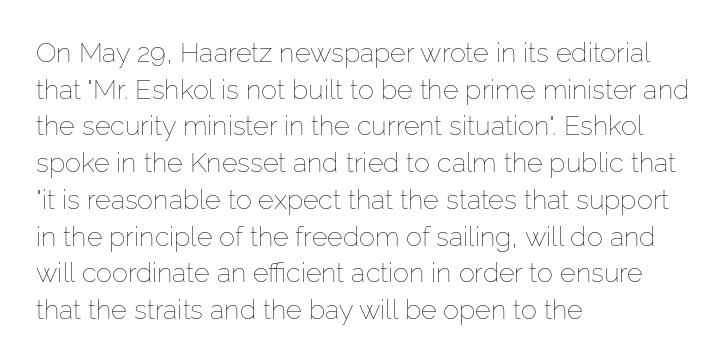
Q: Is the text bold? A: No.
Q: Is the text italic (slanted)? A: No, it is upright.
Q: Is the text underlined? A: No.
Q: How is the paragraph aligned? A: Left-aligned.
Q: Is the spacing between letters normal or unusually wide? A: Normal.
Q: Is the spacing between lines tight, normal or loose? A: Normal.
